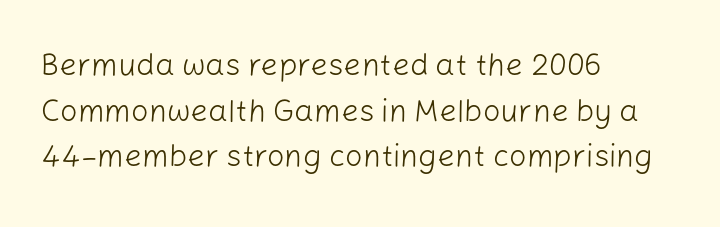
The image shows 31 px light sans-serif type, upright; set left-aligned, normal line spacing (1.47x), normal letter spacing, not underlined; low stroke contrast and a medium x-height.
